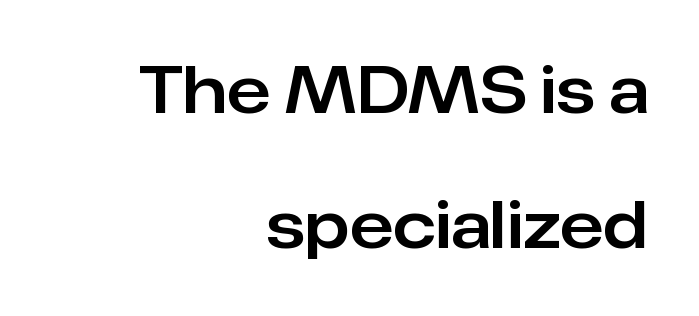
{"serif": "no", "italic": "no", "width": "normal", "stroke_contrast": "low", "x_height": "medium", "monospaced": "no", "underline": "no", "align": "right", "line_spacing": "loose", "line_spacing_ratio": 2.11, "letter_spacing": "normal", "letter_spacing_em": 0.0, "glyph_px": 64}
